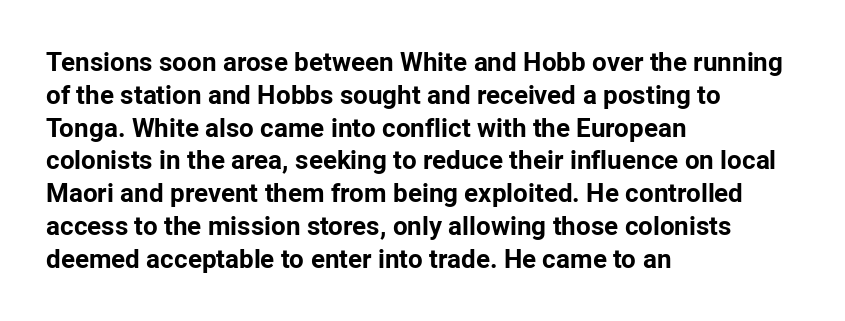
{"italic": "no", "bold": "yes", "underline": "no", "align": "left", "line_spacing": "normal", "line_spacing_ratio": 1.26, "letter_spacing": "normal", "letter_spacing_em": 0.0, "glyph_px": 26}
